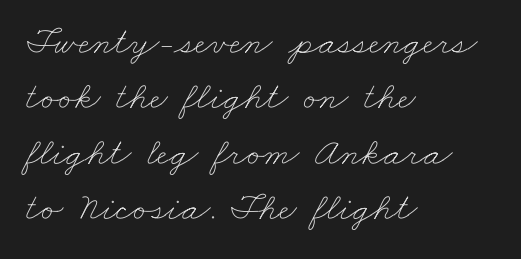
Q: Is the text bold? A: No.
Q: Is the text underlined? A: No.
Q: How is the paragraph aligned? A: Left-aligned.
Q: Is the spacing between letters normal or unusually wide? A: Normal.
Q: Is the spacing between lines tight, normal or loose? A: Normal.
Q: Width (condensed, normal, or wide)? A: Wide.
Q: Stroke contrast? A: Low.
Q: x-height? A: Small.
Q: Monospaced? A: No.
